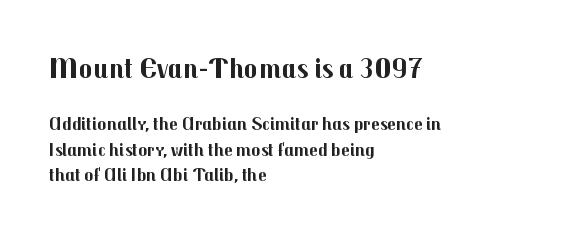
If you measured baseline to baseline, you'd find a middling distance. These lines stack with their left ends in a neat column. No word sits above an underline. Nope, not italic — everything's standing straight. There is no visible air inserted between adjacent glyphs.
